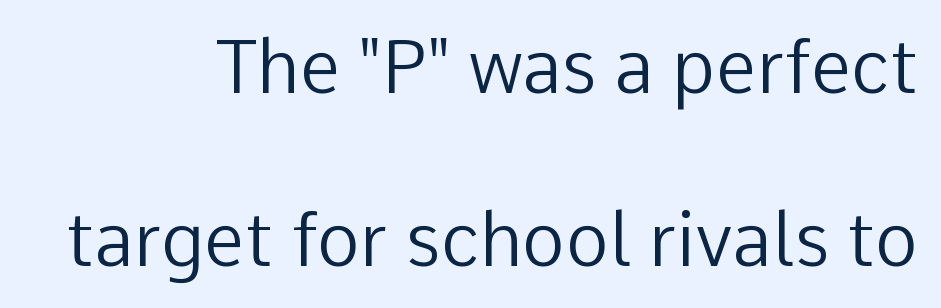
Q: Is the text bold? A: No.
Q: Is the text italic (slanted)? A: No, it is upright.
Q: Is the typeface a serif or a sans-serif typeface? A: Sans-serif.
Q: Is the text underlined? A: No.
Q: How is the paragraph aligned? A: Right-aligned.
Q: Is the spacing between letters normal or unusually wide? A: Normal.
Q: Is the spacing between lines tight, normal or loose? A: Loose.
Q: Width (condensed, normal, or wide)? A: Normal.
Q: Stroke contrast? A: Low.
Q: x-height? A: Medium.
Q: Monospaced? A: No.
